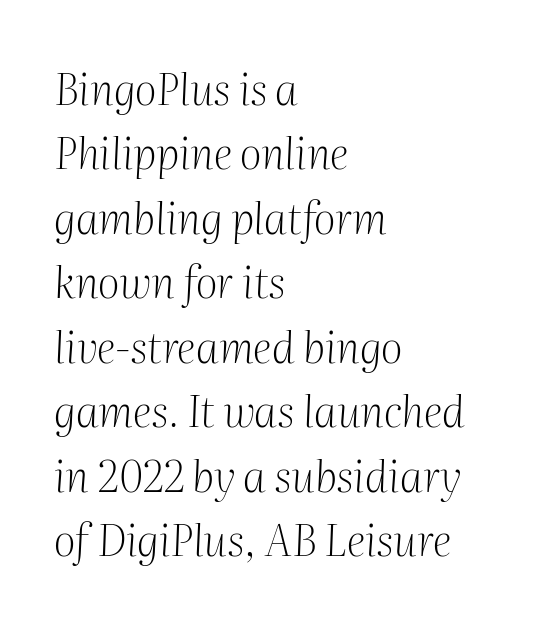
{"serif": "yes", "italic": "yes", "lean": "right", "slant_degrees": 2, "bold": "no", "weight": "light", "width": "normal", "stroke_contrast": "medium", "x_height": "medium", "monospaced": "no", "underline": "no", "align": "left", "line_spacing": "normal", "line_spacing_ratio": 1.5, "letter_spacing": "normal", "letter_spacing_em": 0.0, "glyph_px": 43}
